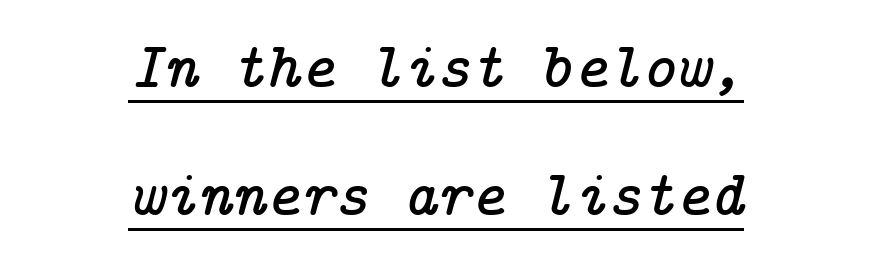
The face used here has a pronounced slope to its letters. The sample's only ornament is a line tracing under the words. Is the letter spacing exaggerated? No — it looks like the ordinary default. Is the block centered? Yes — each line is placed symmetrically about the middle. A typesetter would label this face a serif.
